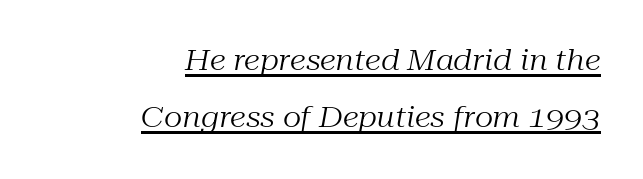
Q: Is the text bold? A: No.
Q: Is the text italic (slanted)? A: Yes, it leans right by about 10 degrees.
Q: Is the typeface a serif or a sans-serif typeface? A: Serif.
Q: Is the text underlined? A: Yes.
Q: How is the paragraph aligned? A: Right-aligned.
Q: Is the spacing between letters normal or unusually wide? A: Normal.
Q: Is the spacing between lines tight, normal or loose? A: Loose.
Q: Width (condensed, normal, or wide)? A: Normal.
Q: Stroke contrast? A: Medium.
Q: x-height? A: Medium.
Q: Monospaced? A: No.
